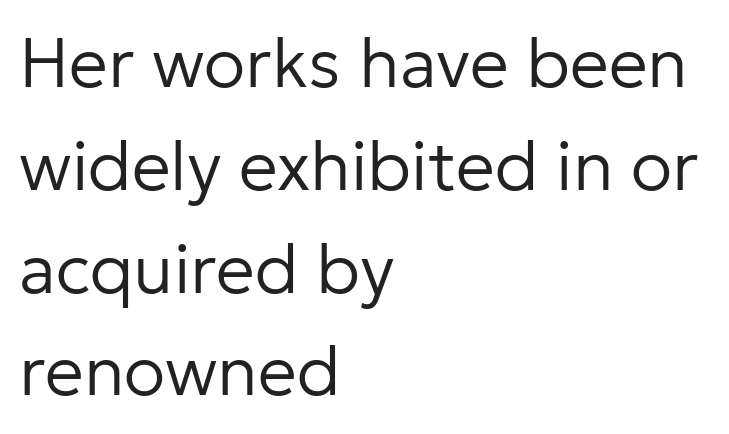
The lettering holds an erect, upright posture throughout. Observe the absence of serifs on each vertical stroke in this sample. Glyph-to-glyph distance matches everyday printed text. The font sits on the lighter half of the weight spectrum, regular included.
